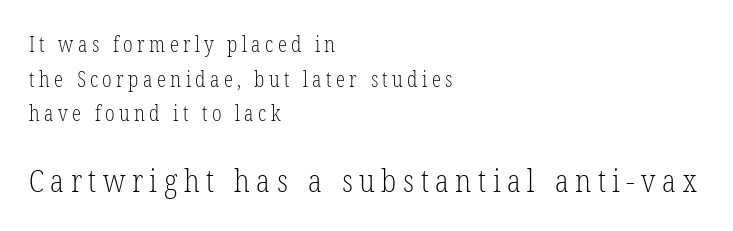
Q: Is the text bold? A: No.
Q: Is the text italic (slanted)? A: No, it is upright.
Q: Is the typeface a serif or a sans-serif typeface? A: Serif.
Q: Is the text underlined? A: No.
Q: How is the paragraph aligned? A: Left-aligned.
Q: Is the spacing between letters normal or unusually wide? A: Unusually wide.
Q: Is the spacing between lines tight, normal or loose? A: Normal.
Q: Which block of text is set in a larger size, the first (top) or the second (bottom)? A: The second (bottom) one.
Q: Width (condensed, normal, or wide)? A: Condensed.
Q: Stroke contrast? A: Low.
Q: x-height? A: Medium.
Q: Monospaced? A: No.
